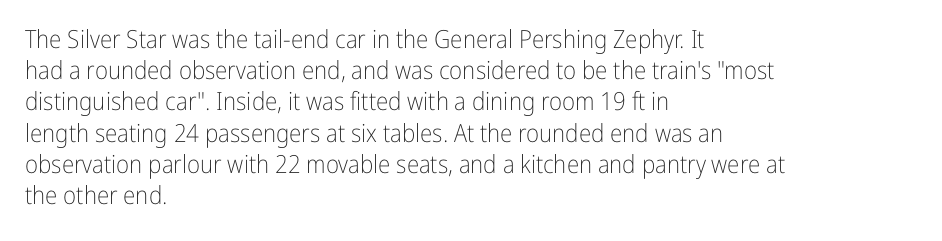
{"italic": "no", "bold": "no", "underline": "no", "align": "left", "line_spacing": "normal", "line_spacing_ratio": 1.25, "letter_spacing": "normal", "letter_spacing_em": 0.0, "glyph_px": 25}
